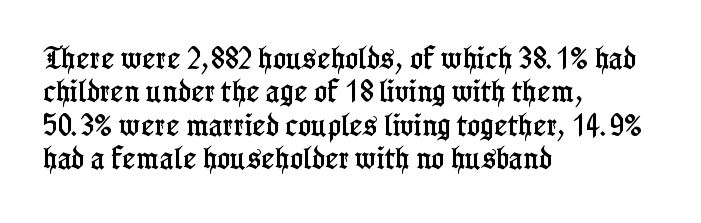
The image shows 25 px text type, upright; set left-aligned, normal line spacing (1.34x), normal letter spacing, not underlined.
